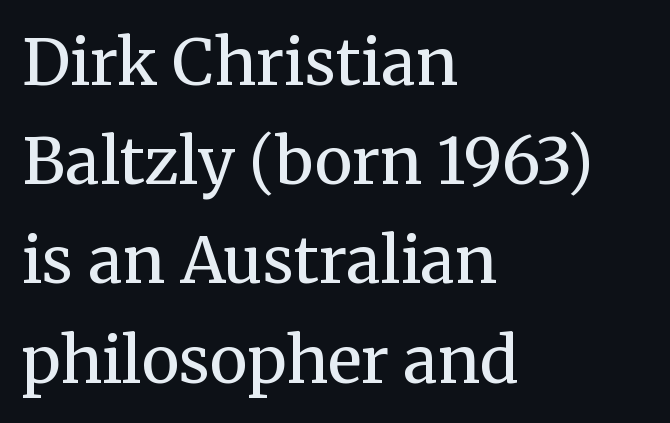
The image shows 64 px regular-weight serif type, upright; set left-aligned, normal line spacing (1.55x), normal letter spacing, not underlined; medium stroke contrast and a medium x-height.
